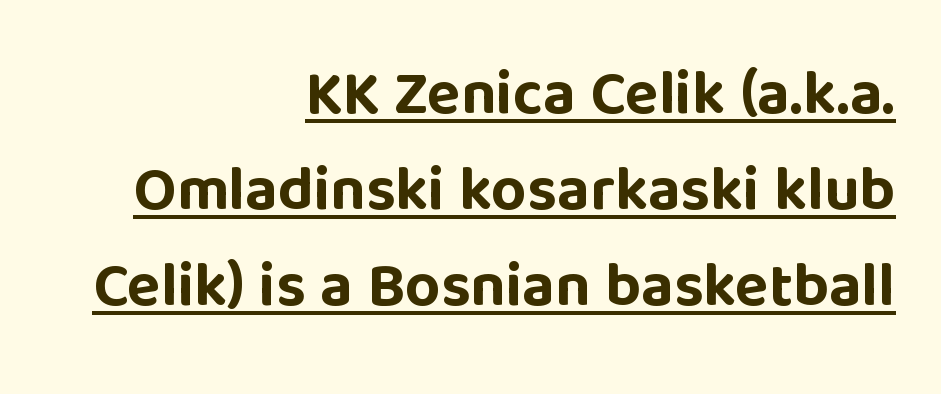
Q: Is the text bold? A: Yes.
Q: Is the text italic (slanted)? A: No, it is upright.
Q: Is the typeface a serif or a sans-serif typeface? A: Sans-serif.
Q: Is the text underlined? A: Yes.
Q: How is the paragraph aligned? A: Right-aligned.
Q: Is the spacing between letters normal or unusually wide? A: Normal.
Q: Is the spacing between lines tight, normal or loose? A: Normal.
Q: Width (condensed, normal, or wide)? A: Normal.
Q: Stroke contrast? A: Low.
Q: x-height? A: Large.
Q: Monospaced? A: No.
